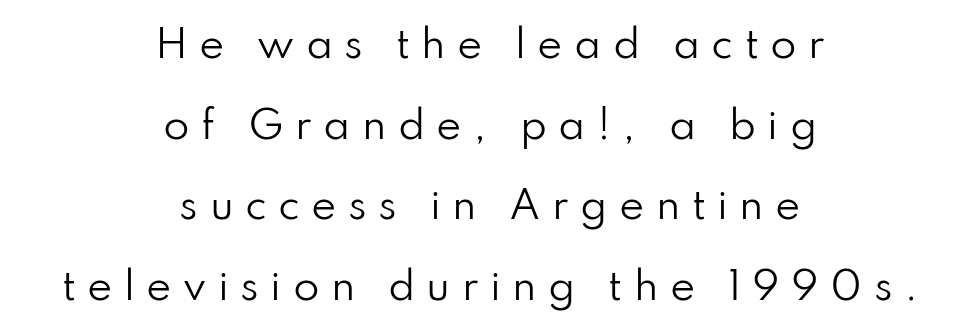
{"serif": "no", "italic": "no", "bold": "no", "weight": "regular", "width": "normal", "stroke_contrast": "low", "x_height": "small", "monospaced": "no", "underline": "no", "align": "center", "line_spacing": "loose", "line_spacing_ratio": 2.12, "letter_spacing": "wide", "letter_spacing_em": 0.3, "glyph_px": 38}
